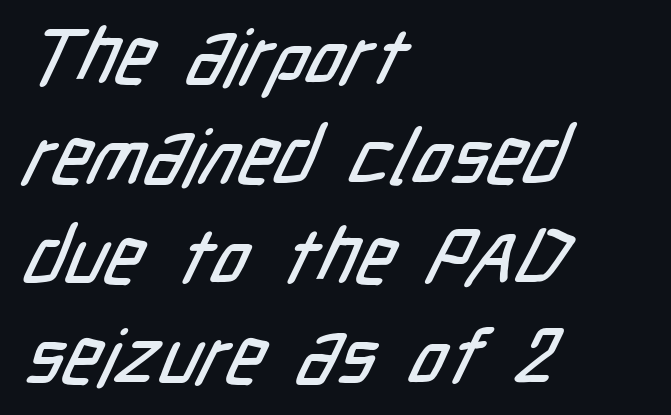
This rendering leaves character spacing at its baseline value. This rendering uses left alignment, leaving the right contour irregular. How would I describe the line gaps? Plain and ordinary. Think of a printed novel: that variable character pitch is what you see here. Decoration check: the copy has no underline. The face used here is a sans, in the tradition of grotesques and geometrics.
